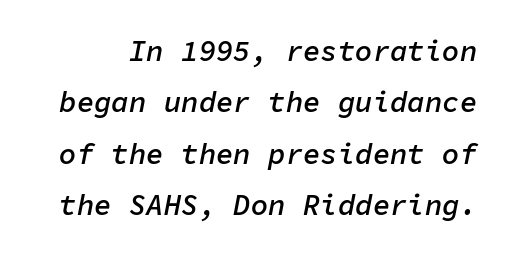
The image shows 29 px semibold type, italic (leaning right), monospaced; set line spacing 1.77x, normal letter spacing, not underlined; low stroke contrast and a medium x-height.
